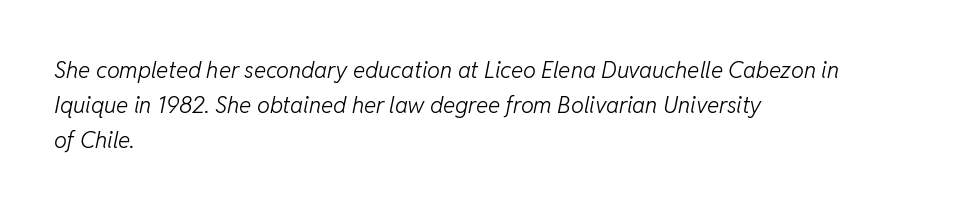
Q: Is the text bold? A: No.
Q: Is the text italic (slanted)? A: Yes, it leans right by about 11 degrees.
Q: Is the text underlined? A: No.
Q: How is the paragraph aligned? A: Left-aligned.
Q: Is the spacing between letters normal or unusually wide? A: Normal.
Q: Is the spacing between lines tight, normal or loose? A: Normal.
